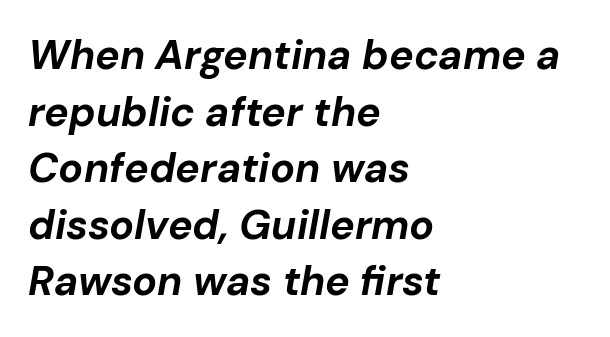
The rendering uses natural spacing where letterforms have individual widths. Decoration check: the copy has no underline. Its strokes are broad and dark, the hallmark of bold type. Notice how the stems are inclined rather than vertical — that's the hallmark of italics.
